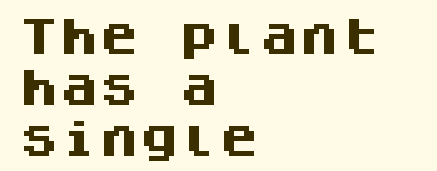
{"serif": "no", "italic": "no", "bold": "yes", "weight": "heavy", "width": "normal", "stroke_contrast": "medium", "x_height": "large", "monospaced": "yes", "underline": "no", "align": "left", "line_spacing": "normal", "line_spacing_ratio": 1.28, "letter_spacing": "normal", "letter_spacing_em": 0.0, "glyph_px": 40}
